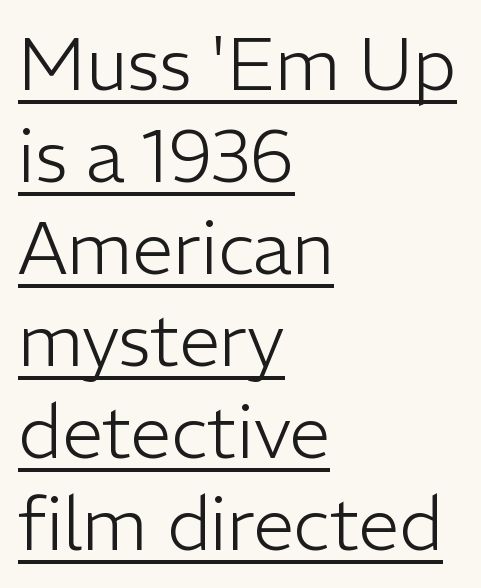
Upright lettering throughout. Has an underline been added? It has. The typesetter chose a ragged-right arrangement here. The rendering uses a moderate line-height, typical for paragraphs. Characters follow at the spacing the type designer built in. These lines are rendered in a variable-pitch font.
